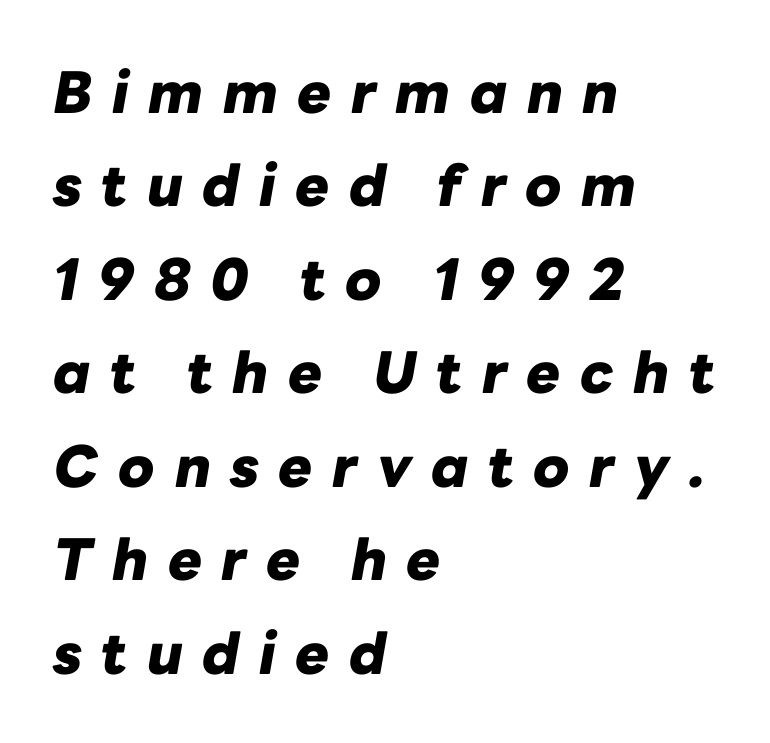
{"italic": "yes", "lean": "right", "slant_degrees": 10, "bold": "yes", "weight": "heavy", "width": "normal", "stroke_contrast": "low", "x_height": "medium", "monospaced": "no", "underline": "no", "align": "left", "line_spacing": "normal", "line_spacing_ratio": 1.64, "letter_spacing": "wide", "letter_spacing_em": 0.34, "glyph_px": 57}
